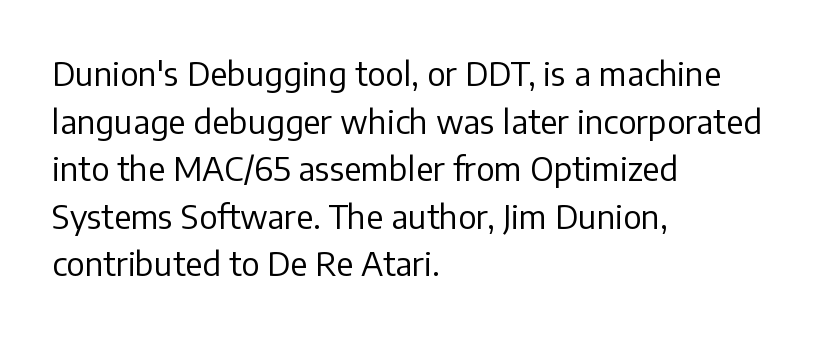
The image shows 33 px regular-weight sans-serif type, upright; set left-aligned, normal line spacing (1.44x), normal letter spacing, not underlined; low stroke contrast and a medium x-height.
